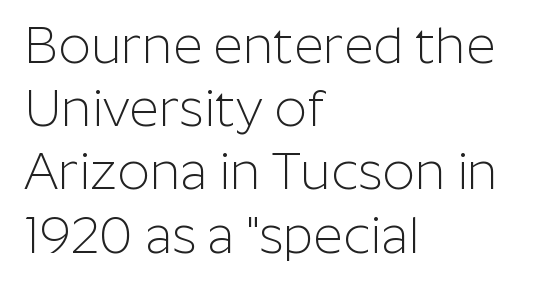
Is this a fixed-width face? No — the glyphs have proportional, varying widths. Serif or sans? Sans — the stroke terminals are bare. Every row of glyphs begins at an identical x-position on the left. The characters are drawn with everyday or finer stroke widths.
